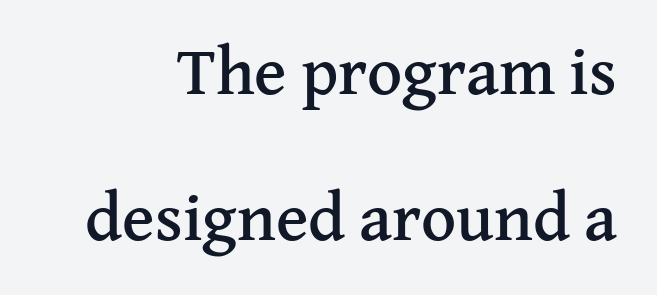
The image shows 68 px serif type, upright; set loose line spacing (2.14x), normal letter spacing, not underlined; medium stroke contrast and a medium x-height.
